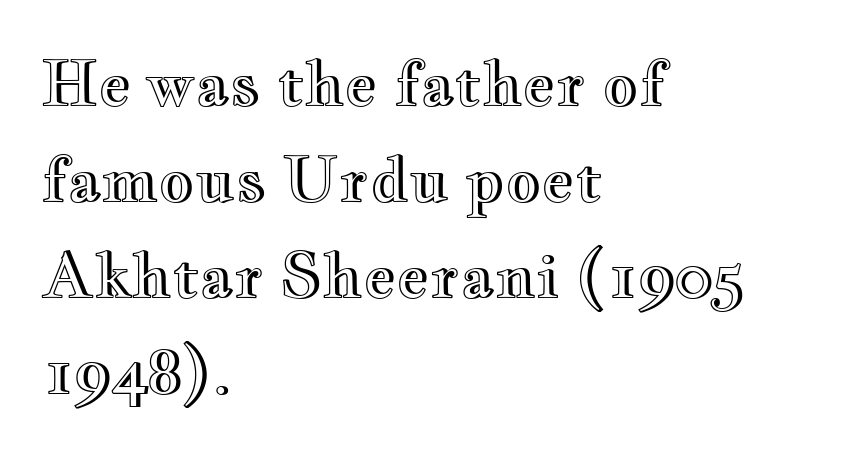
Q: Is the text italic (slanted)? A: No, it is upright.
Q: Is the text underlined? A: No.
Q: How is the paragraph aligned? A: Left-aligned.
Q: Is the spacing between letters normal or unusually wide? A: Normal.
Q: Is the spacing between lines tight, normal or loose? A: Normal.
Q: Width (condensed, normal, or wide)? A: Wide.
Q: x-height? A: Small.
Q: Monospaced? A: No.
